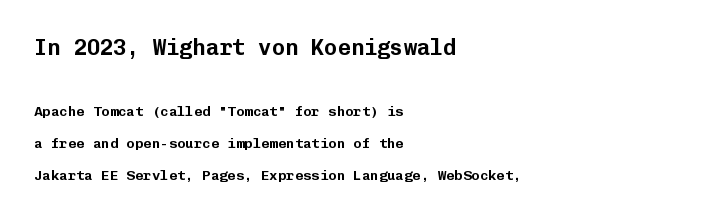
The image shows 22 px text type, upright; set left-aligned, loose line spacing (2.29x), normal letter spacing, not underlined; the first (top) block is 1.57x larger.
